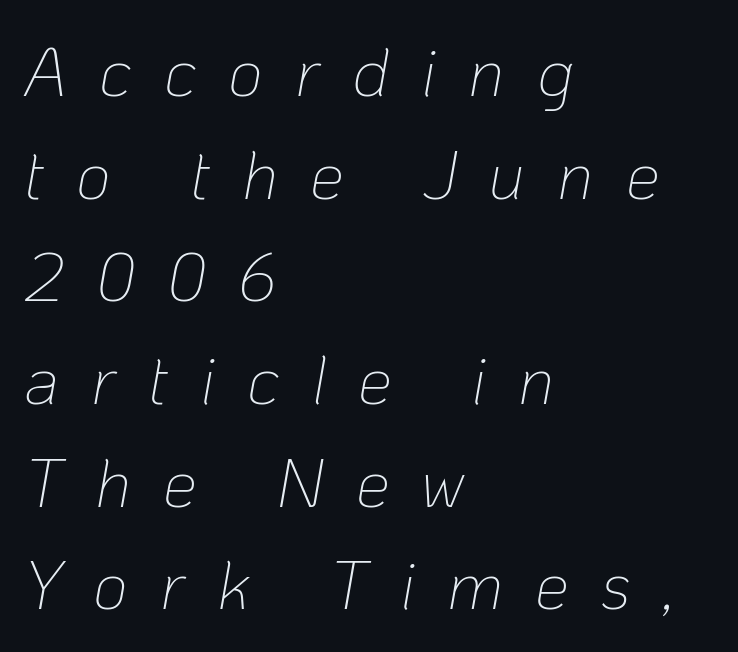
{"italic": "yes", "lean": "right", "slant_degrees": 10, "bold": "no", "weight": "thin", "width": "normal", "stroke_contrast": "low", "x_height": "medium", "monospaced": "no", "underline": "no", "align": "left", "line_spacing": "normal", "line_spacing_ratio": 1.51, "letter_spacing": "wide", "letter_spacing_em": 0.47, "glyph_px": 68}
